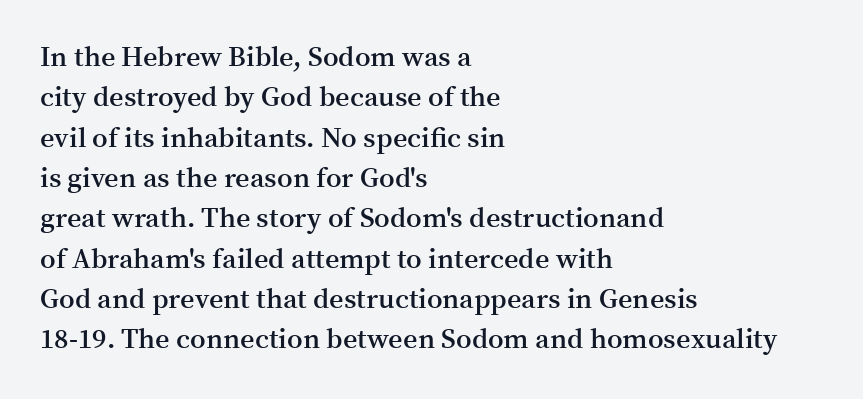
The image shows 28 px semibold serif type, upright; set left-aligned, normal line spacing (1.44x), normal letter spacing, not underlined; medium stroke contrast and a medium x-height.
